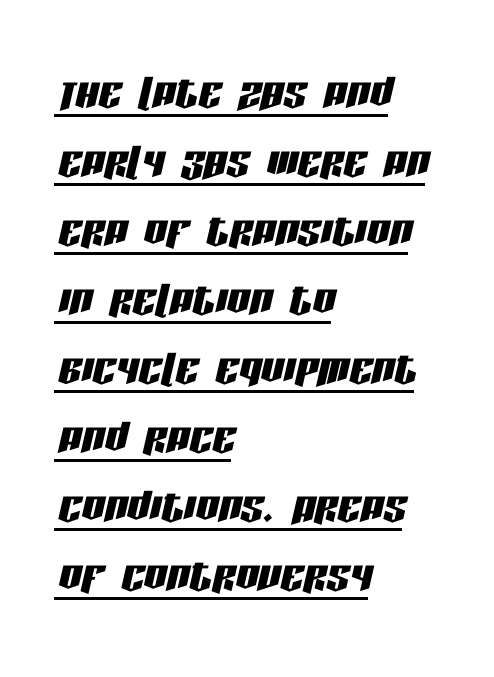
{"italic": "yes", "lean": "right", "slant_degrees": 13, "width": "condensed", "stroke_contrast": "low", "x_height": "large", "monospaced": "no", "underline": "yes", "align": "left", "line_spacing_ratio": 1.21, "letter_spacing": "normal", "letter_spacing_em": 0.0, "glyph_px": 57}
